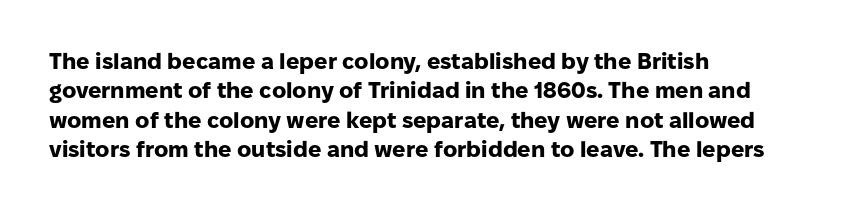
The image shows 22 px bold type, upright; set left-aligned, normal line spacing (1.33x), normal letter spacing, not underlined.
